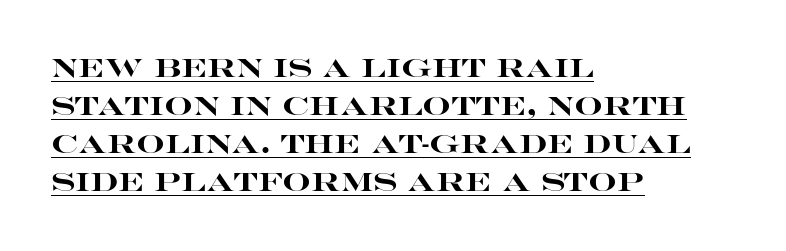
Q: Is the text bold? A: Yes.
Q: Is the text italic (slanted)? A: No, it is upright.
Q: Is the text underlined? A: Yes.
Q: How is the paragraph aligned? A: Left-aligned.
Q: Is the spacing between letters normal or unusually wide? A: Normal.
Q: Is the spacing between lines tight, normal or loose? A: Normal.
